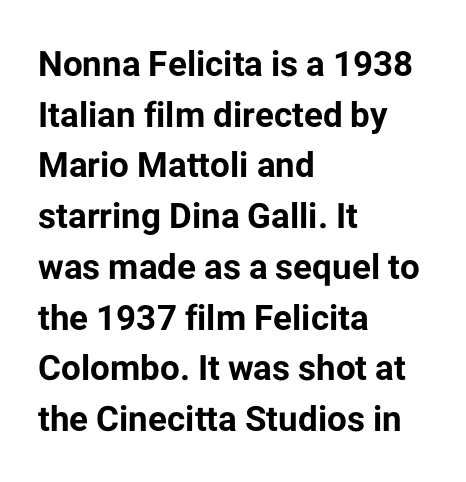
Between one letter and the next there's only the usual sliver of space. A roman cut, with each character standing at attention. The zone under the glyphs is completely vacant. Does the weight exceed regular? Yes, all the way to bold. Layout note: lines flush left. Each letter's strokes conclude bluntly, with no projecting serifs.
